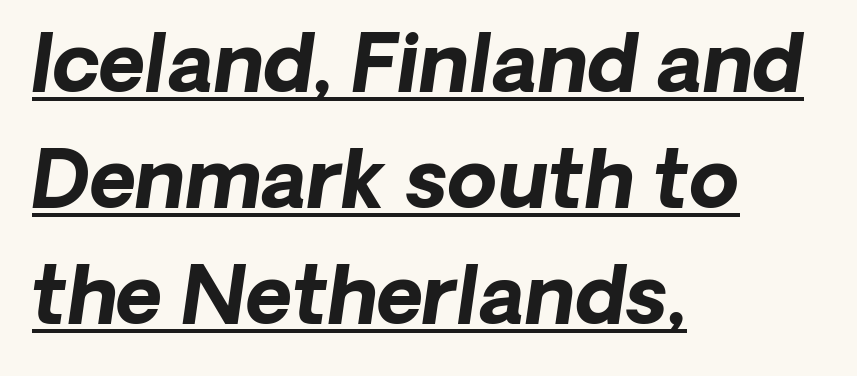
{"italic": "yes", "lean": "right", "slant_degrees": 8, "bold": "yes", "weight": "bold", "width": "normal", "stroke_contrast": "low", "x_height": "medium", "monospaced": "no", "underline": "yes", "align": "left", "line_spacing": "normal", "line_spacing_ratio": 1.45, "letter_spacing": "normal", "letter_spacing_em": 0.0, "glyph_px": 80}
